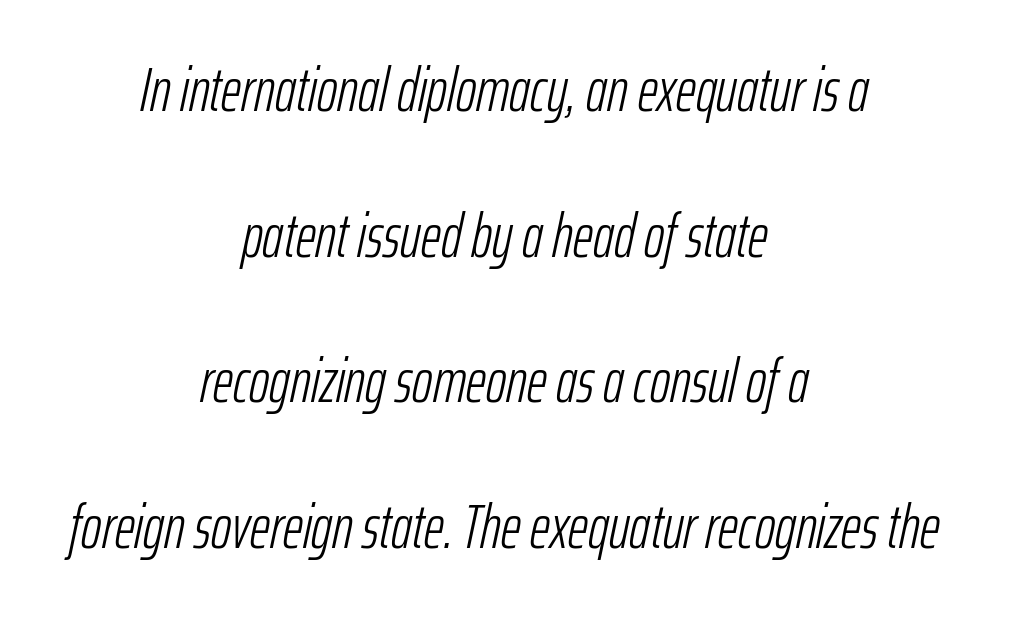
{"italic": "yes", "lean": "right", "slant_degrees": 12, "bold": "no", "weight": "light", "width": "condensed", "stroke_contrast": "low", "x_height": "medium", "monospaced": "no", "underline": "no", "align": "center", "line_spacing": "loose", "line_spacing_ratio": 2.35, "letter_spacing": "normal", "letter_spacing_em": 0.0, "glyph_px": 62}
